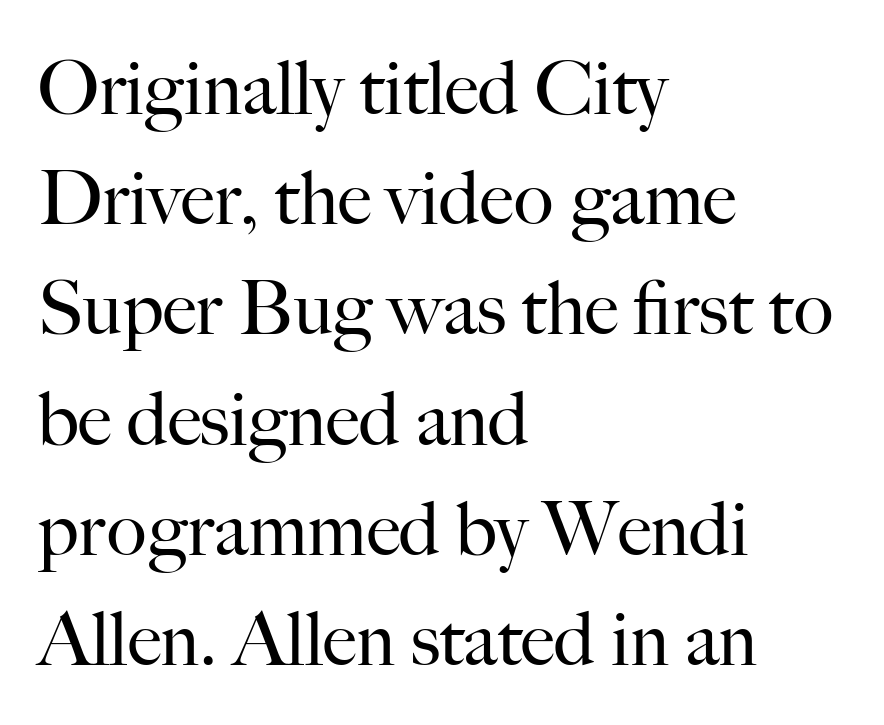
Q: Is the text bold? A: No.
Q: Is the text italic (slanted)? A: No, it is upright.
Q: Is the typeface a serif or a sans-serif typeface? A: Serif.
Q: Is the text underlined? A: No.
Q: How is the paragraph aligned? A: Left-aligned.
Q: Is the spacing between letters normal or unusually wide? A: Normal.
Q: Is the spacing between lines tight, normal or loose? A: Normal.
Q: Width (condensed, normal, or wide)? A: Normal.
Q: Stroke contrast? A: High.
Q: x-height? A: Small.
Q: Monospaced? A: No.
